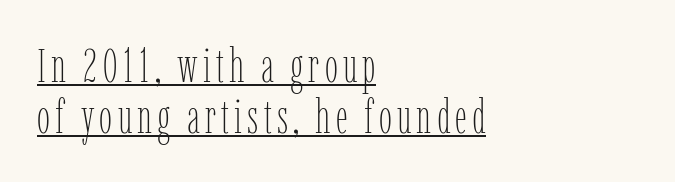
{"italic": "no", "bold": "no", "weight": "thin", "width": "condensed", "stroke_contrast": "low", "x_height": "medium", "monospaced": "no", "underline": "yes", "align": "left", "line_spacing": "tight", "line_spacing_ratio": 1.08, "glyph_px": 47}
